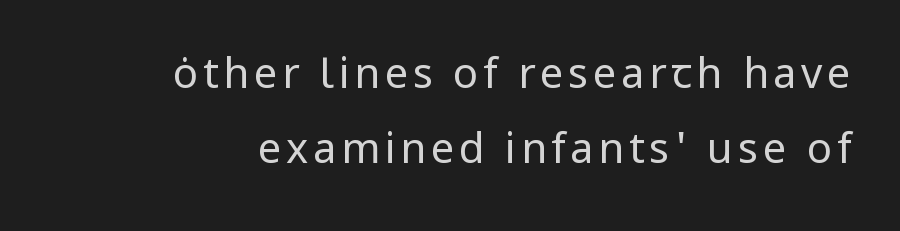
The rendering uses natural spacing where letterforms have individual widths. Vertical stems look standard width or narrower in stroke. Short and long lines alike share a common ending point at right. The foot of each line stays bare and open.
